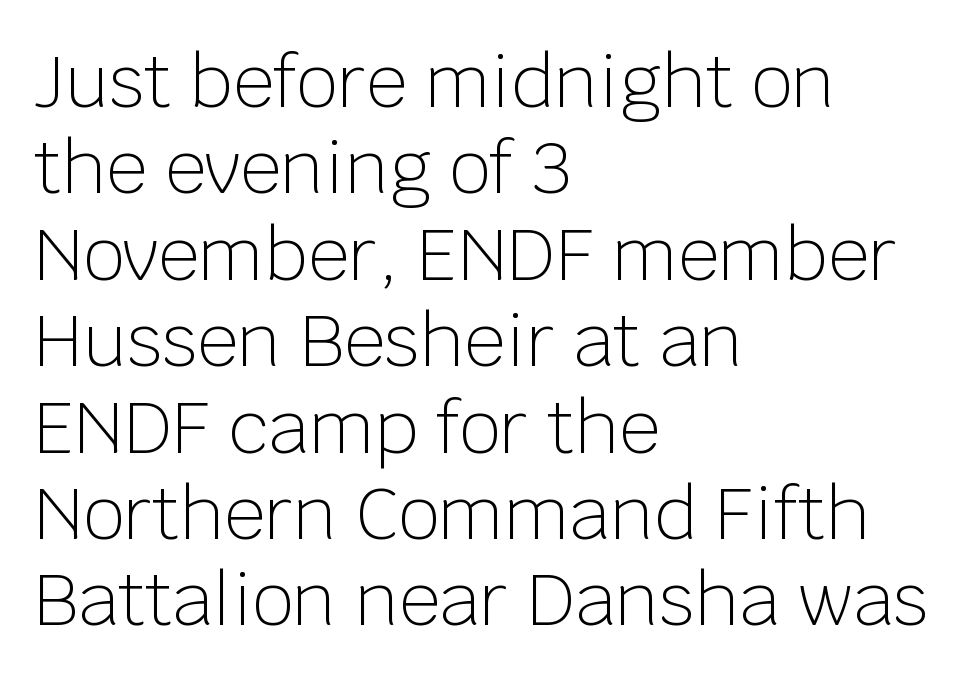
The typeface chosen for these lines omits serifs. This is not heavy type; no bold has been used. The gap between lines stays unmarked. The rendering uses natural spacing where letterforms have individual widths. The typesetter chose a ragged-right arrangement here.
